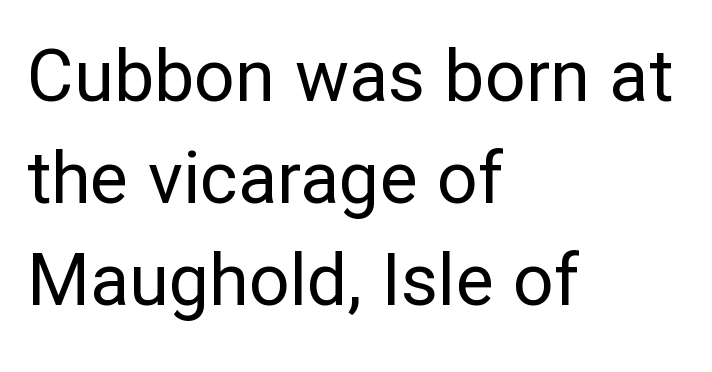
The image shows 72 px regular-weight sans-serif type, upright; set left-aligned, normal line spacing (1.42x), normal letter spacing, not underlined; low stroke contrast and a medium x-height.
